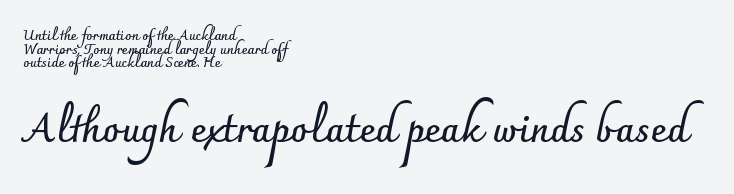
{"serif": "no", "bold": "yes", "weight": "semibold", "width": "normal", "stroke_contrast": "low", "x_height": "small", "monospaced": "no", "underline": "no", "align": "left", "line_spacing": "tight", "line_spacing_ratio": 0.98, "letter_spacing": "normal", "letter_spacing_em": 0.0, "larger_block": "second", "size_ratio": 2.79, "glyph_px": 39}
